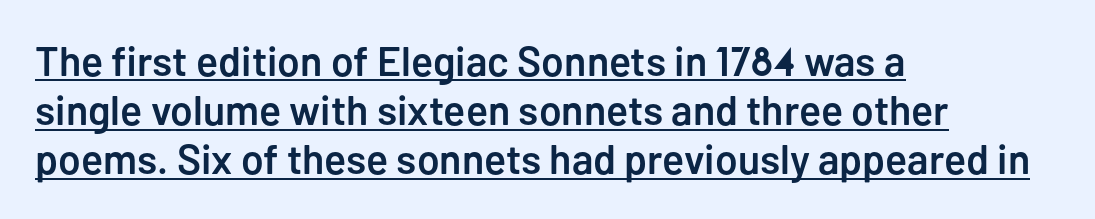
Q: Is the text bold? A: Semi-bold.
Q: Is the text italic (slanted)? A: No, it is upright.
Q: Is the typeface a serif or a sans-serif typeface? A: Sans-serif.
Q: Is the text underlined? A: Yes.
Q: How is the paragraph aligned? A: Left-aligned.
Q: Is the spacing between letters normal or unusually wide? A: Normal.
Q: Width (condensed, normal, or wide)? A: Normal.
Q: Stroke contrast? A: Low.
Q: x-height? A: Medium.
Q: Monospaced? A: No.
